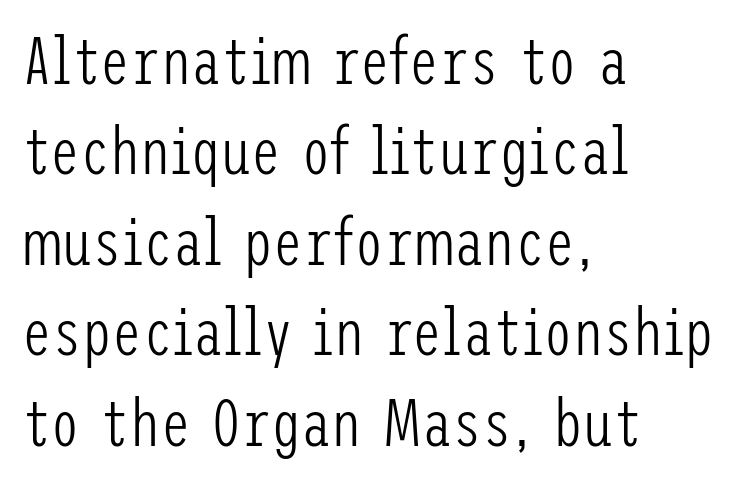
The string is rendered with underlining switched off. The block of text has a typical density, with ordinary space between rows. Does the lettering tilt? It doesn't — this is upright. Tracking value appears to be zero — textbook default spacing.
